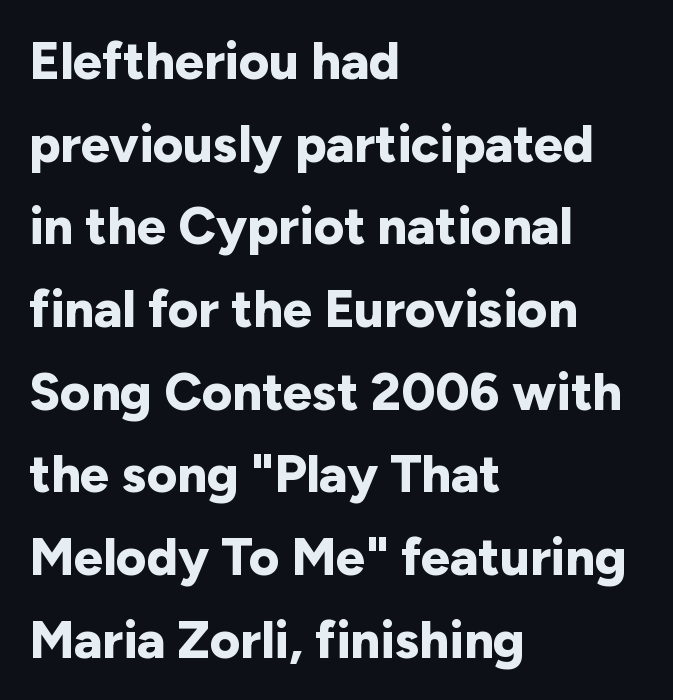
{"serif": "no", "italic": "no", "bold": "yes", "weight": "bold", "width": "normal", "stroke_contrast": "low", "x_height": "medium", "monospaced": "no", "underline": "no", "align": "left", "line_spacing": "normal", "line_spacing_ratio": 1.59, "letter_spacing": "normal", "letter_spacing_em": 0.0, "glyph_px": 52}
